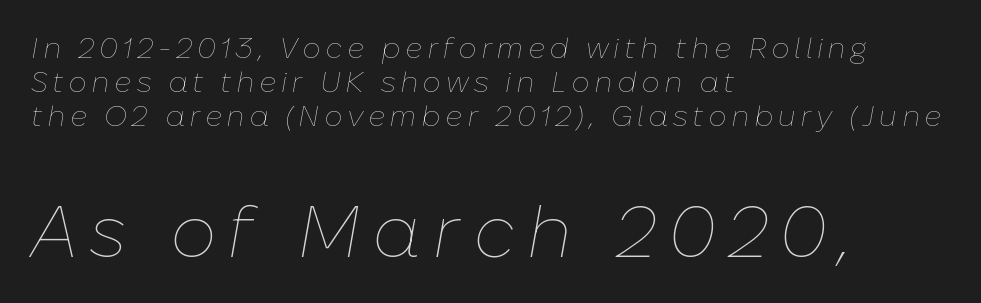
Stroke mass is kept to a normal reading level or below. Varying glyph widths throughout — classic text-font behaviour. Slant detected: the letters are inclined. The foot of each line stays bare and open.
